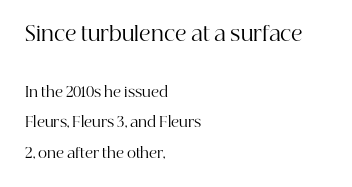
This reads as an unemphasized weight, regular at the heaviest. Size hierarchy here favors the leading block over the trailing one. Tracking here is standard; glyphs follow each other at the usual distance. The lines are quadded left.
